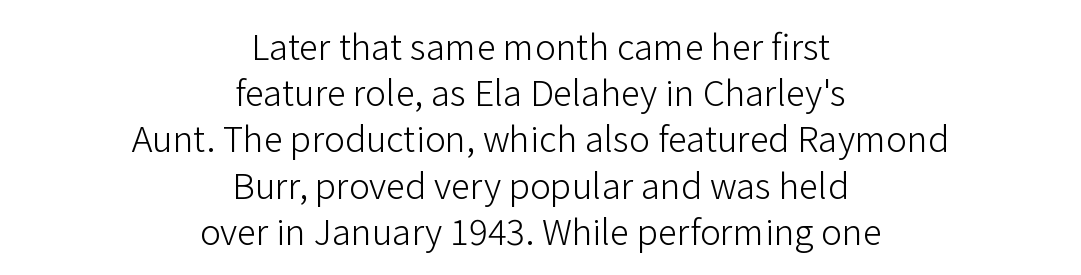
{"serif": "no", "italic": "no", "bold": "no", "weight": "light", "width": "normal", "stroke_contrast": "low", "x_height": "medium", "monospaced": "no", "underline": "no", "align": "center", "line_spacing": "normal", "line_spacing_ratio": 1.32, "letter_spacing": "normal", "letter_spacing_em": 0.0, "glyph_px": 35}
